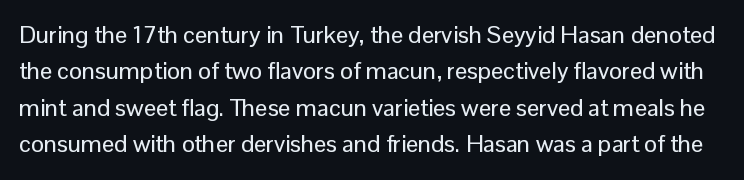
{"italic": "no", "underline": "no", "line_spacing": "normal", "line_spacing_ratio": 1.52, "letter_spacing": "normal", "letter_spacing_em": 0.0, "glyph_px": 24}
